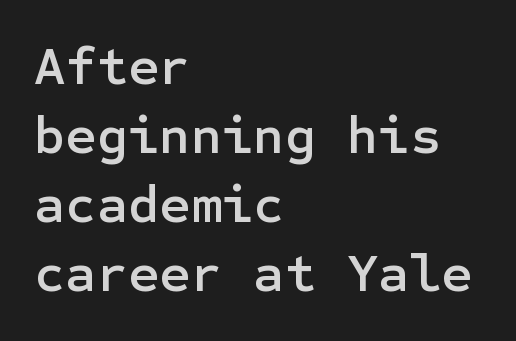
Unlike italic type, these characters show no tilt at all. Typographically, this falls in the sans-serif category. Does the copy run flush right? No — it runs flush left. The space between consecutive lines is moderate.
